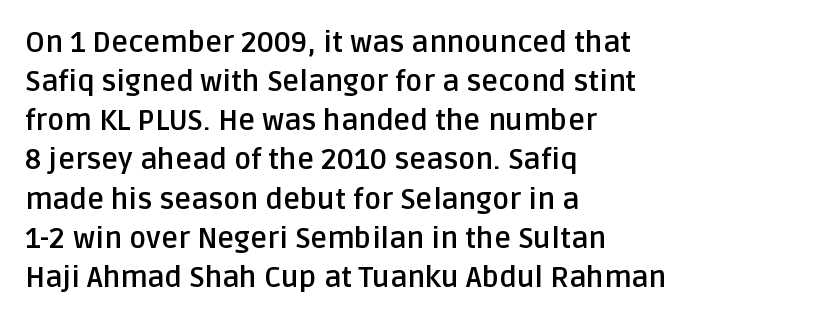
This sample is left-justified, so line endings fall wherever the words run out. Every letter is thick-stroked: bold, no question. Font category for this specimen: sans-serif. This sample uses an upright cut, with every glyph sitting square on the baseline.
